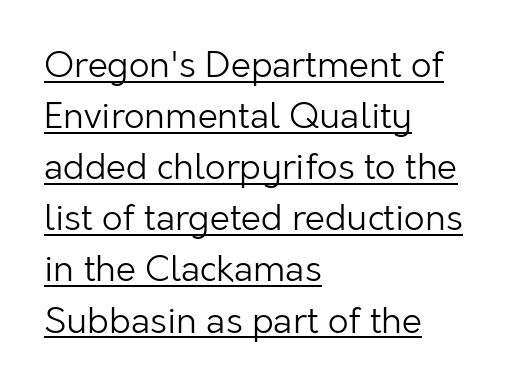
Q: Is the text bold? A: No.
Q: Is the text italic (slanted)? A: No, it is upright.
Q: Is the typeface a serif or a sans-serif typeface? A: Sans-serif.
Q: Is the text underlined? A: Yes.
Q: How is the paragraph aligned? A: Left-aligned.
Q: Is the spacing between letters normal or unusually wide? A: Normal.
Q: Is the spacing between lines tight, normal or loose? A: Normal.
Q: Width (condensed, normal, or wide)? A: Normal.
Q: Stroke contrast? A: Low.
Q: x-height? A: Medium.
Q: Monospaced? A: No.
